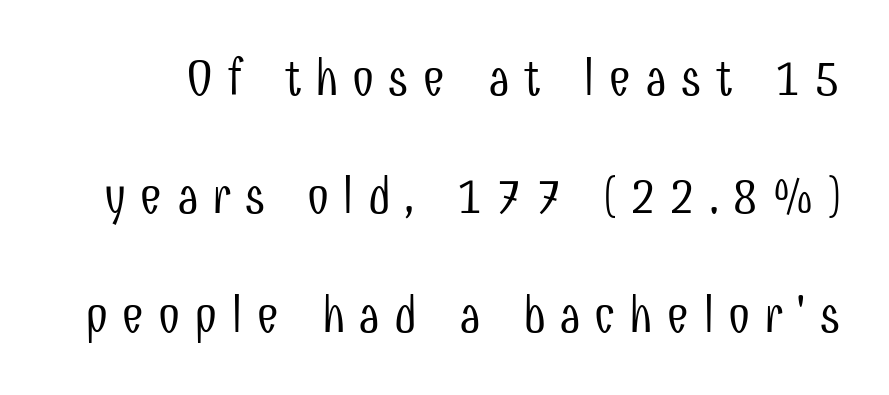
The image shows 50 px light, condensed sans-serif type, upright; set loose line spacing (2.37x), unusually wide letter spacing (+0.27 em), not underlined; low stroke contrast and a medium x-height.
